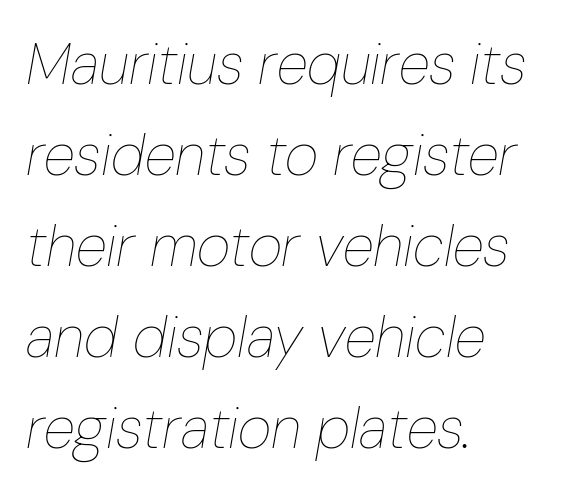
The image shows 58 px thin, condensed type, italic (leaning right); set left-aligned, normal line spacing (1.57x), normal letter spacing, not underlined; low stroke contrast and a medium x-height.
